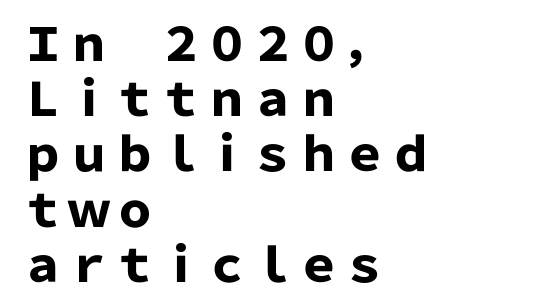
Q: Is the text bold? A: Yes.
Q: Is the text italic (slanted)? A: No, it is upright.
Q: Is the typeface a serif or a sans-serif typeface? A: Sans-serif.
Q: Is the text underlined? A: No.
Q: How is the paragraph aligned? A: Left-aligned.
Q: Is the spacing between letters normal or unusually wide? A: Normal.
Q: Width (condensed, normal, or wide)? A: Normal.
Q: Stroke contrast? A: Low.
Q: x-height? A: Medium.
Q: Monospaced? A: No.
